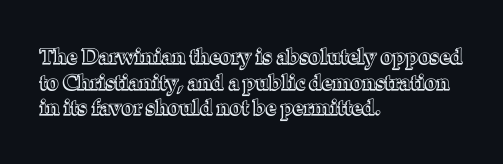
The image shows 21 px text type, upright; set left-aligned, line spacing 1.22x, normal letter spacing, not underlined.
